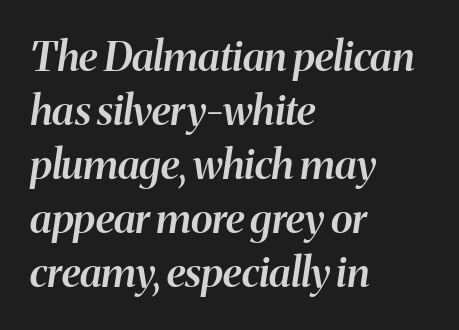
The image shows 41 px semibold type, italic (leaning right); set left-aligned, normal line spacing (1.32x), normal letter spacing, not underlined; medium stroke contrast and a medium x-height.
